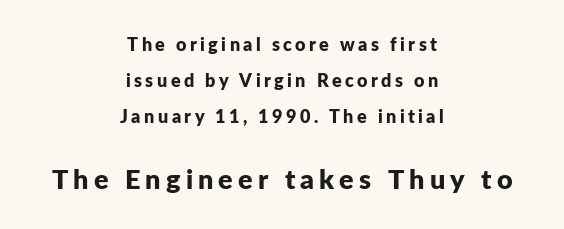
The image shows 27 px bold type, upright; set centered, loose line spacing (1.99x), not underlined; the second (bottom) block is 1.5x larger.
